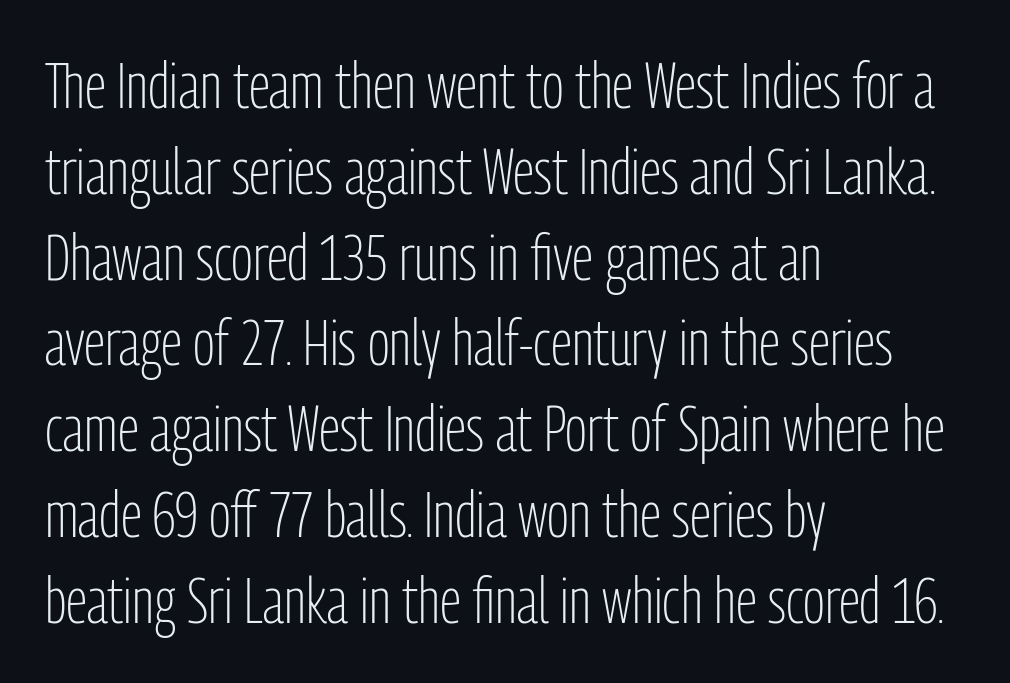
The image shows 65 px light, condensed sans-serif type, upright; set left-aligned, normal line spacing (1.32x), normal letter spacing, not underlined; low stroke contrast and a medium x-height.
